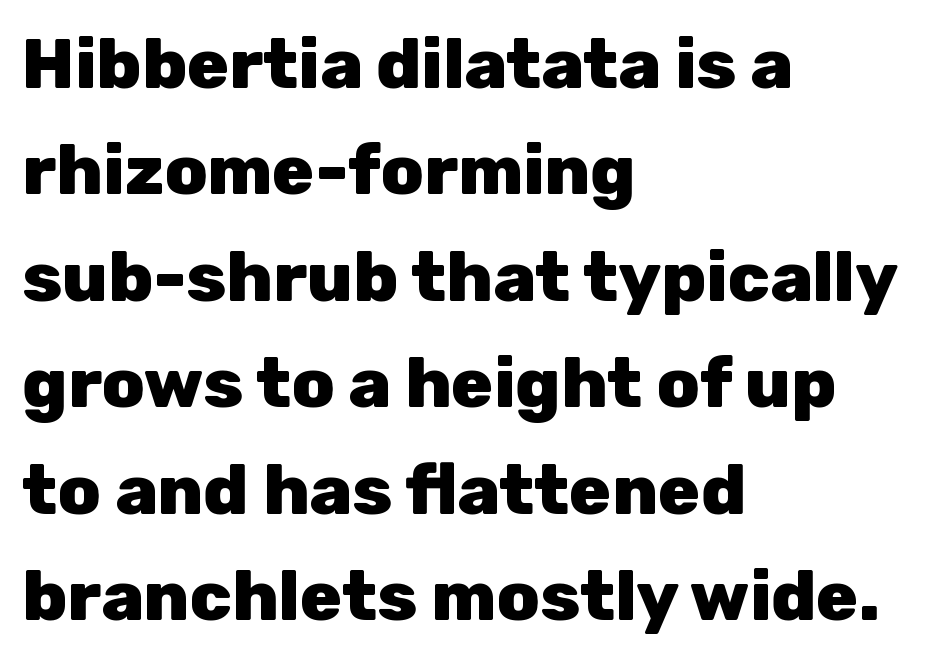
Q: Is the text bold? A: Yes.
Q: Is the text italic (slanted)? A: No, it is upright.
Q: Is the typeface a serif or a sans-serif typeface? A: Sans-serif.
Q: Is the text underlined? A: No.
Q: How is the paragraph aligned? A: Left-aligned.
Q: Is the spacing between letters normal or unusually wide? A: Normal.
Q: Is the spacing between lines tight, normal or loose? A: Normal.
Q: Width (condensed, normal, or wide)? A: Normal.
Q: Stroke contrast? A: Low.
Q: x-height? A: Medium.
Q: Monospaced? A: No.
